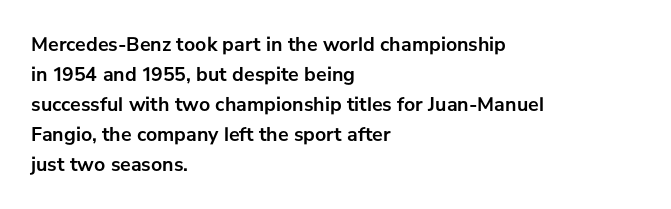
Alignment: flush left. Tall strokes in this sample are plumb rather than angled. Successive baselines arrive at the customary interval. The rendering uses a bold face; every stroke is thick and dark. The specimen omits any rule beneath the text block's lines. Short note: letters normally spaced.
